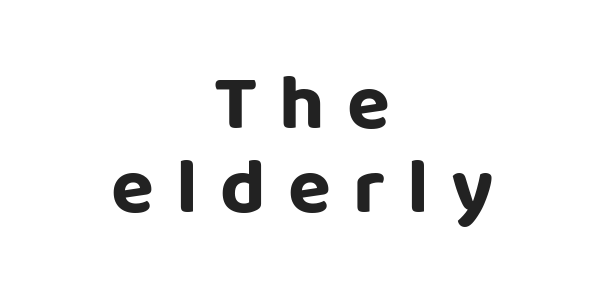
{"serif": "no", "italic": "no", "bold": "yes", "weight": "bold", "width": "normal", "stroke_contrast": "low", "x_height": "large", "monospaced": "no", "underline": "no", "align": "center", "line_spacing": "tight", "line_spacing_ratio": 1.06, "letter_spacing": "wide", "letter_spacing_em": 0.28, "glyph_px": 79}
